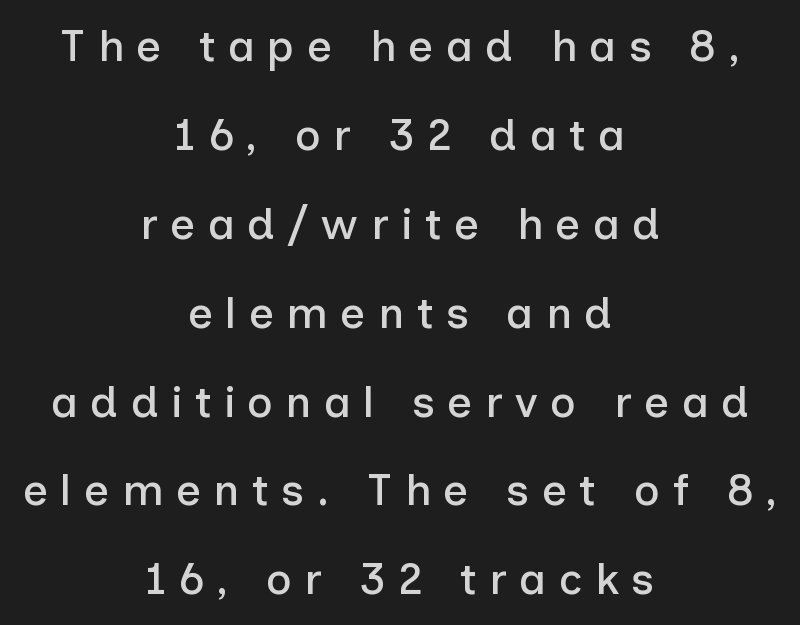
The image shows 44 px sans-serif type, upright; set centered, loose line spacing (2.02x), unusually wide letter spacing (+0.28 em), not underlined; low stroke contrast and a medium x-height.
